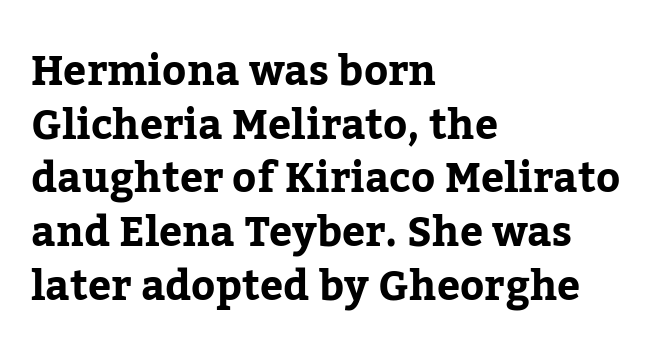
Nobody drew a line under any word here. Students, observe: this is what conventionally led text looks like. Character widths vary here, with narrow letters taking less room than wide ones. A classic flush-left, rag-right setting is used for this passage. The rendering shows small feet on the letterforms — a serif design.
